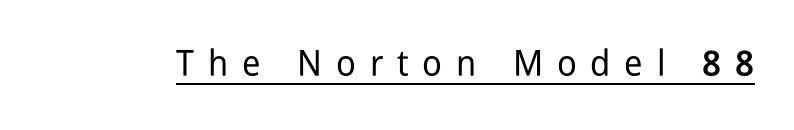
Q: Is the text italic (slanted)? A: No, it is upright.
Q: Is the typeface a serif or a sans-serif typeface? A: Sans-serif.
Q: Is the text underlined? A: Yes.
Q: Is the spacing between letters normal or unusually wide? A: Unusually wide.
Q: Width (condensed, normal, or wide)? A: Condensed.
Q: Stroke contrast? A: Low.
Q: x-height? A: Medium.
Q: Monospaced? A: No.
